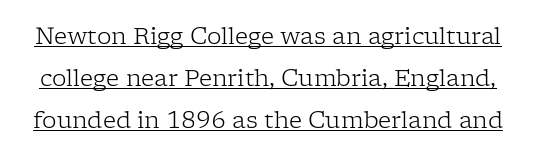
Q: Is the text bold? A: No.
Q: Is the text italic (slanted)? A: No, it is upright.
Q: Is the text underlined? A: Yes.
Q: Is the spacing between letters normal or unusually wide? A: Normal.
